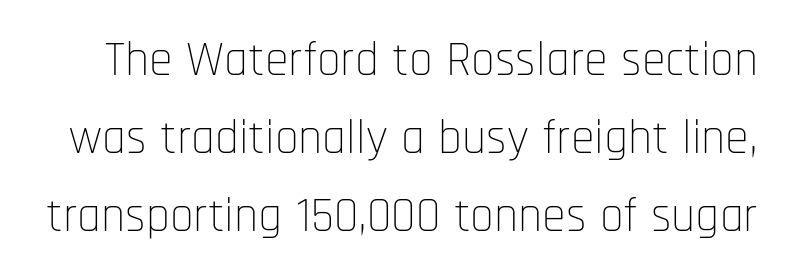
The face used here is a sans, in the tradition of grotesques and geometrics. Caption: face not bold, strokes unweighted. Plain, unruled lines of type. Quick note: not italic, upright. Character widths vary here, with narrow letters taking less room than wide ones.
